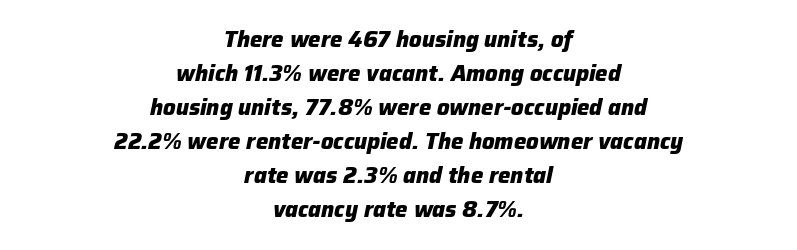
The horizontal fit of the characters is conventional and even. Clear beneath every line of the passage. Alignment: centered. Is the type bold? Yes — the strokes are clearly thick and heavy. When letters slant like this, we call the style italic.
